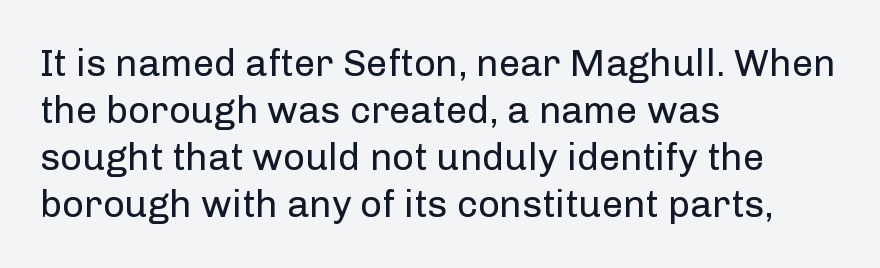
{"serif": "no", "italic": "no", "bold": "no", "weight": "regular", "width": "normal", "stroke_contrast": "low", "x_height": "medium", "monospaced": "no", "underline": "no", "align": "left", "line_spacing_ratio": 1.24, "letter_spacing": "normal", "letter_spacing_em": 0.0, "glyph_px": 38}
